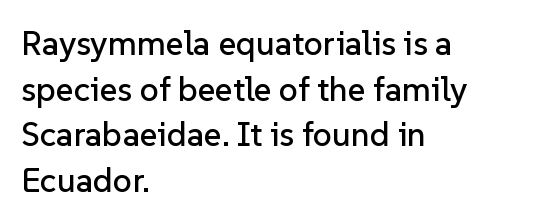
Q: Is the text italic (slanted)? A: No, it is upright.
Q: Is the typeface a serif or a sans-serif typeface? A: Sans-serif.
Q: Is the text underlined? A: No.
Q: How is the paragraph aligned? A: Left-aligned.
Q: Is the spacing between letters normal or unusually wide? A: Normal.
Q: Is the spacing between lines tight, normal or loose? A: Normal.
Q: Width (condensed, normal, or wide)? A: Normal.
Q: Stroke contrast? A: Low.
Q: x-height? A: Medium.
Q: Monospaced? A: No.
